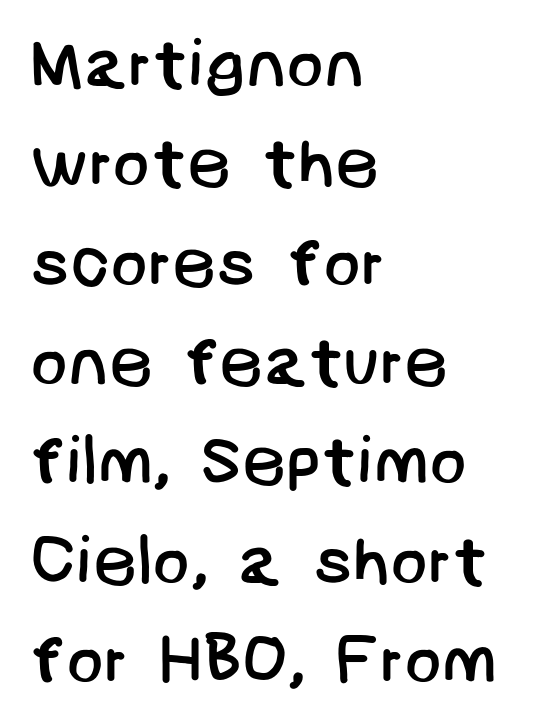
The image shows 69 px regular-weight sans-serif type; set left-aligned, normal line spacing (1.44x), normal letter spacing, not underlined; low stroke contrast and a large x-height.
